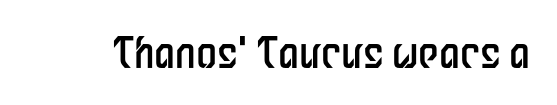
The baseline area is clear. The axis of the letterforms is exactly vertical. Letterform terminals end flat and unadorned throughout the passage. Weight class: somewhere from thin through regular. Short note: letters normally spaced. Looks like regular typesetting: each glyph gets only the width it needs.
